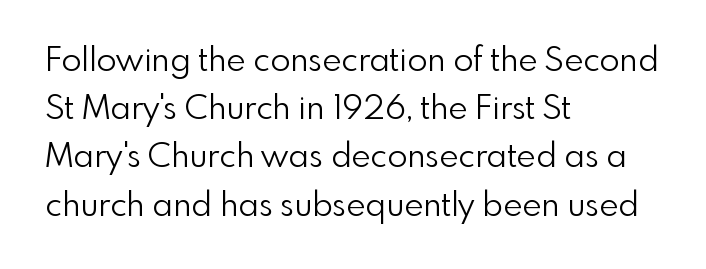
{"serif": "no", "italic": "no", "bold": "no", "weight": "light", "width": "normal", "x_height": "small", "monospaced": "no", "underline": "no", "align": "left", "line_spacing": "normal", "line_spacing_ratio": 1.46, "letter_spacing": "normal", "letter_spacing_em": 0.0, "glyph_px": 33}
